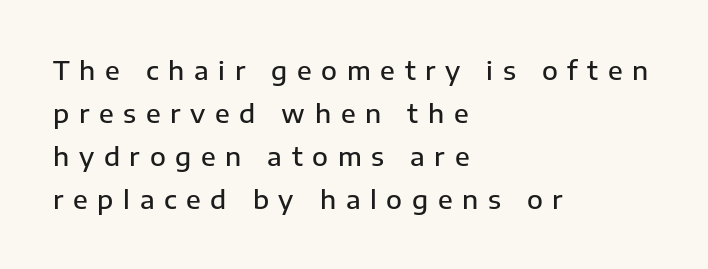
A fair bit of extra ink — the face is semibold, not bold. Designer's note — italics off, roman on. Is there much room between lines? A standard amount, neither cramped nor airy. The paragraph shown leans on its left margin. These lines have a slow, spaced-out rhythm from letter to letter. Nobody drew a line under any word here.
